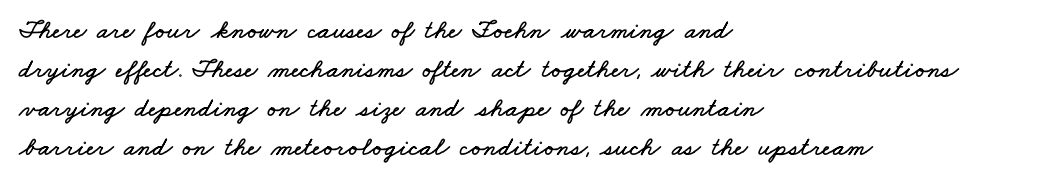
Q: Is the text underlined? A: No.
Q: How is the paragraph aligned? A: Left-aligned.
Q: Is the spacing between letters normal or unusually wide? A: Normal.
Q: Is the spacing between lines tight, normal or loose? A: Normal.
